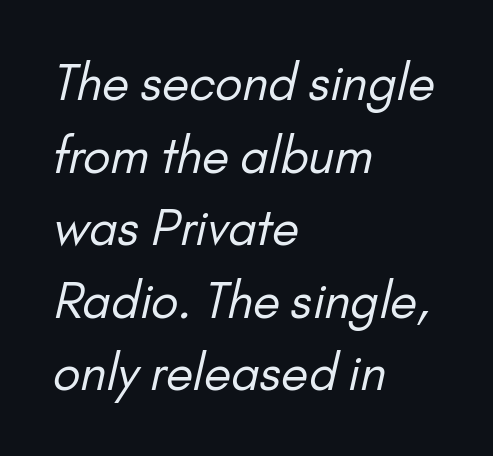
Q: Is the text bold? A: No.
Q: Is the typeface a serif or a sans-serif typeface? A: Sans-serif.
Q: Is the text underlined? A: No.
Q: How is the paragraph aligned? A: Left-aligned.
Q: Is the spacing between letters normal or unusually wide? A: Normal.
Q: Is the spacing between lines tight, normal or loose? A: Normal.
Q: Width (condensed, normal, or wide)? A: Normal.
Q: Stroke contrast? A: Low.
Q: x-height? A: Small.
Q: Monospaced? A: No.
